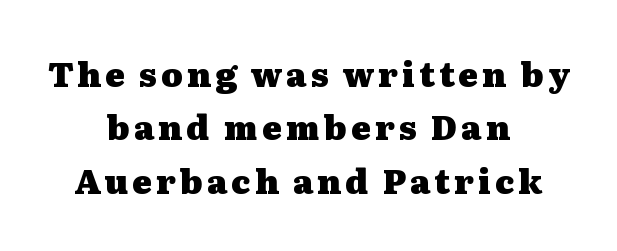
The type sits square on the baseline with zero lean. Rule under the text: the space is simply empty. Each line is balanced around a shared central axis. The line-height multiplier appears to be the usual default. You'd pick this weight for a headline — it's a proper bold.
